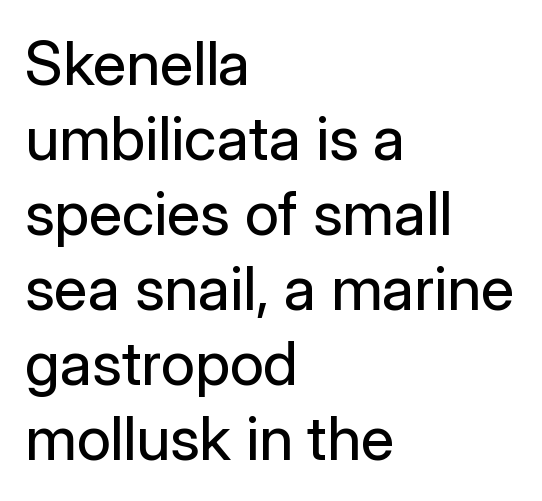
The image shows 61 px regular-weight sans-serif type, upright; set left-aligned, line spacing 1.23x, normal letter spacing, not underlined; low stroke contrast and a medium x-height.
